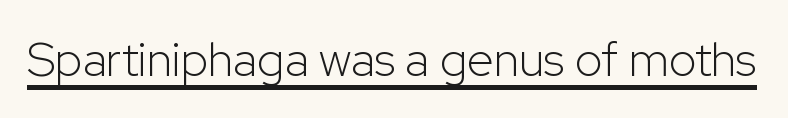
Check where the strokes stop: nothing finishes them off — pure sans. Weight: not bold — regular or lighter. You could not count columns in this text — the font is proportionally spaced. Every character sits straight up, as roman type does. A rule runs beneath these lines of type. Words appear dense and cohesive because spacing is normal.
